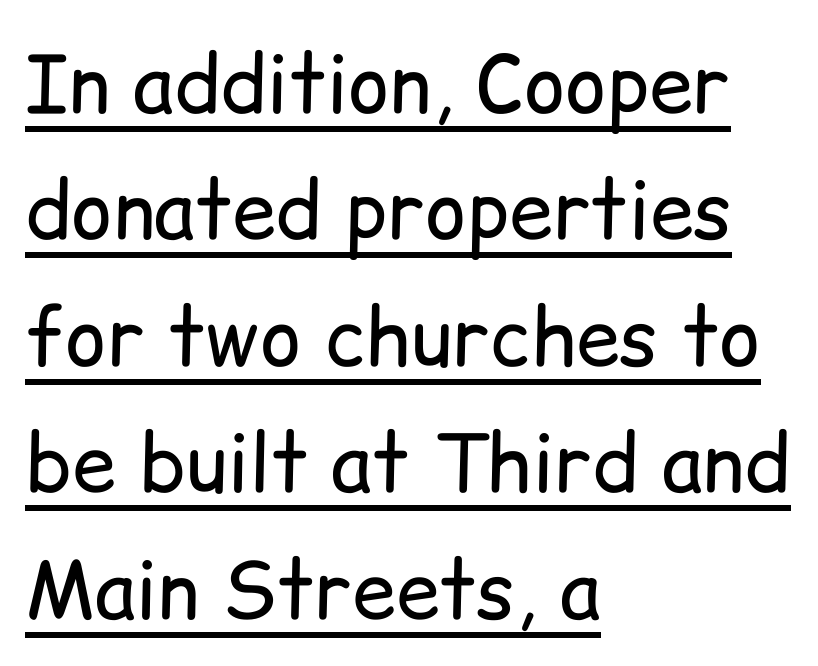
The image shows 79 px regular-weight sans-serif type, upright; set left-aligned, normal line spacing (1.6x), normal letter spacing, underlined; low stroke contrast and a medium x-height.
